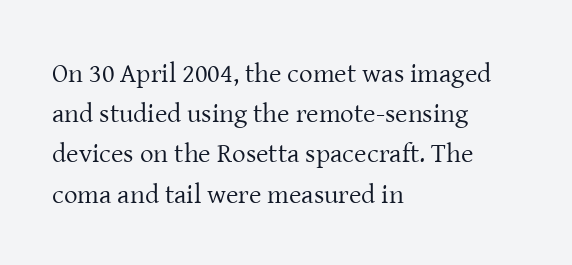
Q: Is the text bold? A: No.
Q: Is the text italic (slanted)? A: No, it is upright.
Q: Is the text underlined? A: No.
Q: How is the paragraph aligned? A: Left-aligned.
Q: Is the spacing between letters normal or unusually wide? A: Normal.
Q: Is the spacing between lines tight, normal or loose? A: Normal.
